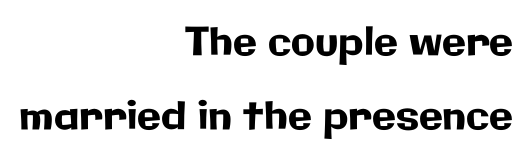
{"serif": "no", "italic": "no", "width": "normal", "stroke_contrast": "low", "x_height": "medium", "monospaced": "no", "underline": "no", "align": "right", "line_spacing": "loose", "line_spacing_ratio": 1.9, "letter_spacing": "normal", "letter_spacing_em": 0.0, "glyph_px": 39}
